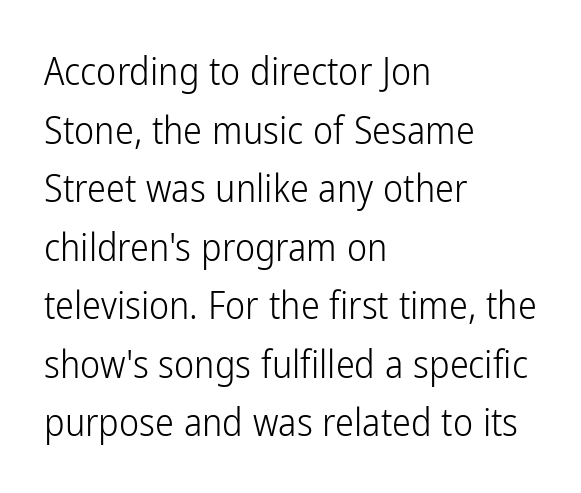
{"serif": "no", "italic": "no", "bold": "no", "weight": "light", "width": "condensed", "stroke_contrast": "low", "x_height": "medium", "monospaced": "no", "underline": "no", "align": "left", "line_spacing": "normal", "line_spacing_ratio": 1.54, "letter_spacing": "normal", "letter_spacing_em": 0.0, "glyph_px": 38}
